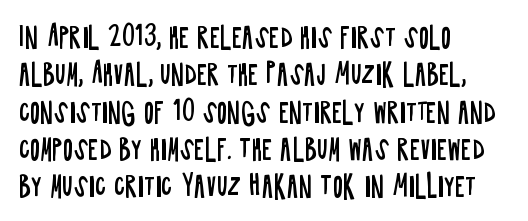
{"italic": "no", "bold": "no", "underline": "no", "align": "left", "line_spacing": "normal", "line_spacing_ratio": 1.38, "letter_spacing": "normal", "letter_spacing_em": 0.0, "glyph_px": 27}
